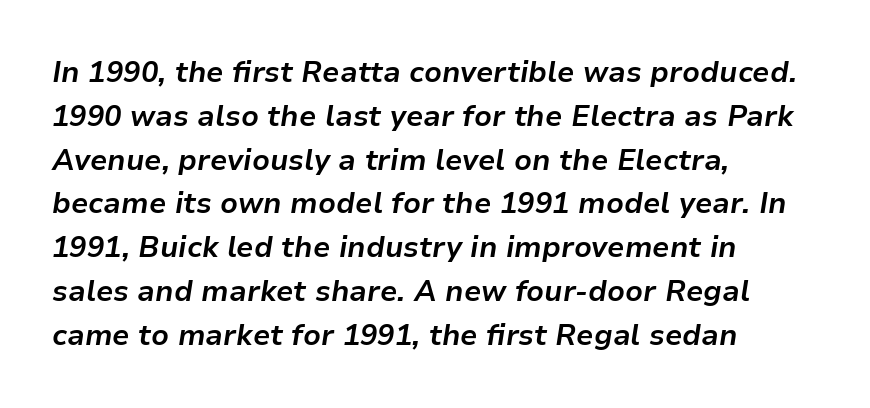
The designer left line spacing at the default. Looks like regular typesetting: each glyph gets only the width it needs. Characters follow at the spacing the type designer built in. The text carries the slant typical of an italic or oblique font. The space directly below the letters is spotless. The face used here has the dense, thick strokes of a bold.
